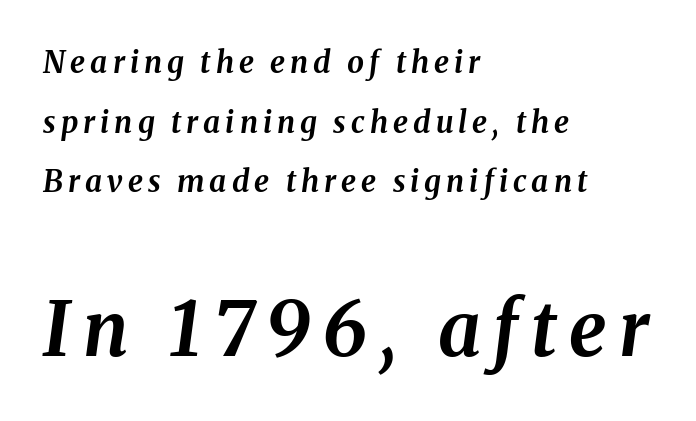
Layout note: lines flush left. The string is rendered with underlining switched off. A typesetter would call this proportional, since set widths differ per character. Baseline-to-baseline distance is far greater than the letter height. The composition opens small and finishes big. The lettering tilts uniformly, giving the passage an italic look.
